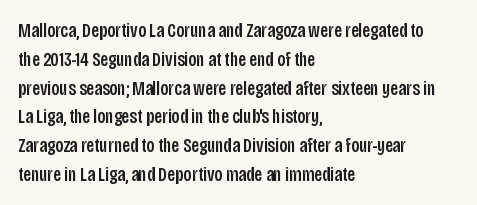
Default kerning and tracking; the words read as compact shapes. The type sits square on the baseline with zero lean. How would I describe the line gaps? Plain and ordinary. The zone under the glyphs is completely vacant. The lines are quadded left.
